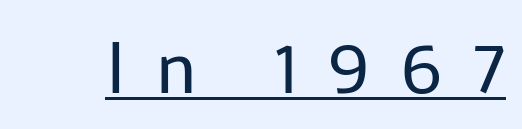
Do the characters align in a grid? No, the font is proportional. This is underlined copy, the kind a proofreader might mark for attention. The tracking reads as deliberately expanded to a designer's eye. When letters stand straight like this, we call the style roman or upright. The weight tops out at a normal text grade. Observe the absence of serifs on each vertical stroke in this sample.
